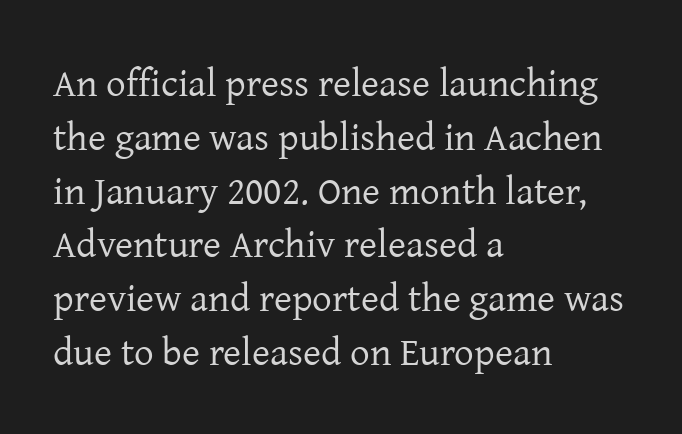
Q: Is the text bold? A: No.
Q: Is the text italic (slanted)? A: No, it is upright.
Q: Is the typeface a serif or a sans-serif typeface? A: Serif.
Q: Is the text underlined? A: No.
Q: How is the paragraph aligned? A: Left-aligned.
Q: Is the spacing between letters normal or unusually wide? A: Normal.
Q: Is the spacing between lines tight, normal or loose? A: Normal.
Q: Width (condensed, normal, or wide)? A: Normal.
Q: Stroke contrast? A: Low.
Q: x-height? A: Medium.
Q: Monospaced? A: No.
